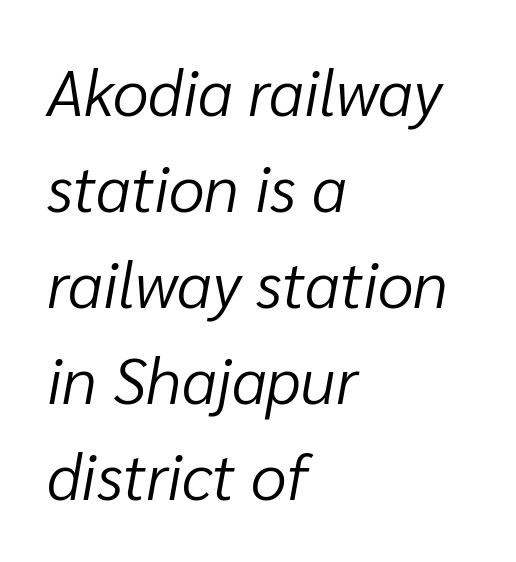
Q: Is the text bold? A: No.
Q: Is the text italic (slanted)? A: Yes, it leans right by about 10 degrees.
Q: Is the text underlined? A: No.
Q: How is the paragraph aligned? A: Left-aligned.
Q: Is the spacing between letters normal or unusually wide? A: Normal.
Q: Is the spacing between lines tight, normal or loose? A: Normal.
Q: Width (condensed, normal, or wide)? A: Normal.
Q: Stroke contrast? A: Low.
Q: x-height? A: Medium.
Q: Monospaced? A: No.
